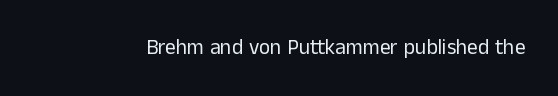
The image shows 21 px text type, upright; set normal letter spacing, not underlined.
